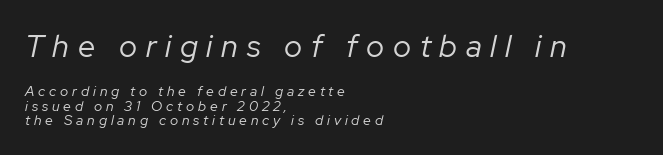
{"italic": "yes", "lean": "right", "slant_degrees": 12, "bold": "no", "weight": "regular", "width": "normal", "stroke_contrast": "low", "x_height": "medium", "monospaced": "no", "underline": "no", "align": "left", "line_spacing": "tight", "line_spacing_ratio": 1.02, "letter_spacing": "wide", "letter_spacing_em": 0.28, "larger_block": "first", "size_ratio": 2.21, "glyph_px": 31}
